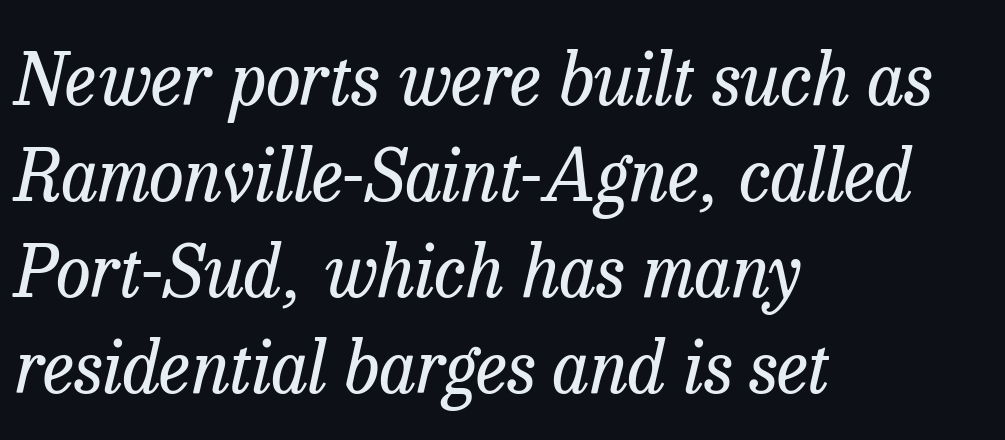
{"serif": "yes", "italic": "yes", "lean": "right", "slant_degrees": 13, "bold": "no", "weight": "regular", "width": "normal", "stroke_contrast": "low", "x_height": "medium", "monospaced": "no", "underline": "no", "align": "left", "line_spacing": "normal", "line_spacing_ratio": 1.35, "letter_spacing": "normal", "letter_spacing_em": 0.0, "glyph_px": 71}
